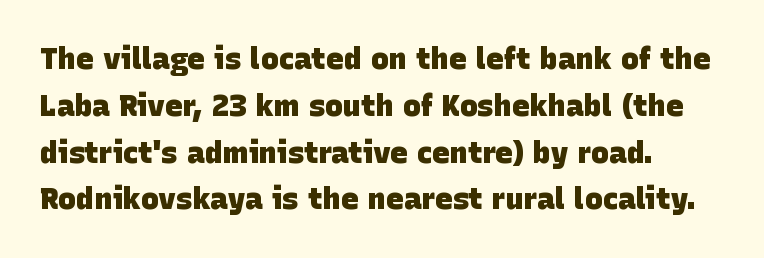
Lines of text with bare space underneath. Students, this is bold: see how much ink each stroke carries. Honestly, the row spacing looks completely unremarkable. Short note: letters normally spaced. The rendering anchors every line to the left-hand side. These lines are rendered in a variable-pitch font.
